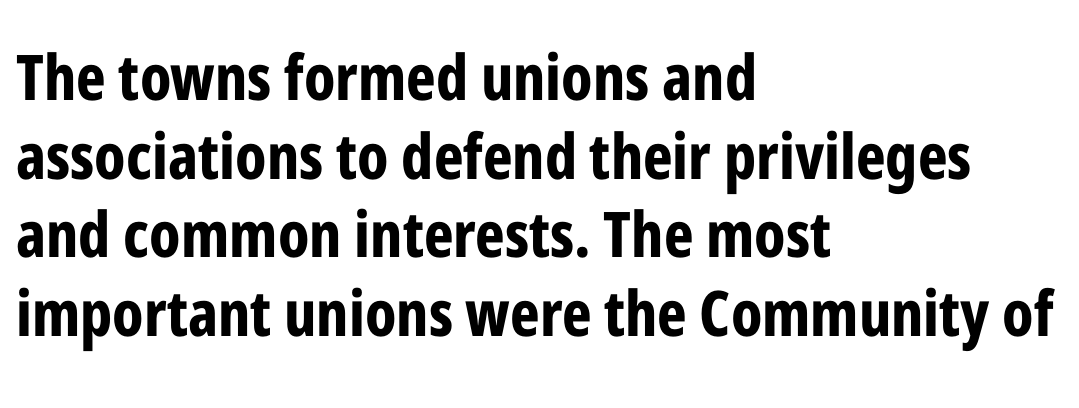
Q: Is the text bold? A: Yes.
Q: Is the text italic (slanted)? A: No, it is upright.
Q: Is the typeface a serif or a sans-serif typeface? A: Sans-serif.
Q: Is the text underlined? A: No.
Q: How is the paragraph aligned? A: Left-aligned.
Q: Is the spacing between letters normal or unusually wide? A: Normal.
Q: Is the spacing between lines tight, normal or loose? A: Normal.
Q: Width (condensed, normal, or wide)? A: Condensed.
Q: Stroke contrast? A: Low.
Q: x-height? A: Medium.
Q: Monospaced? A: No.
